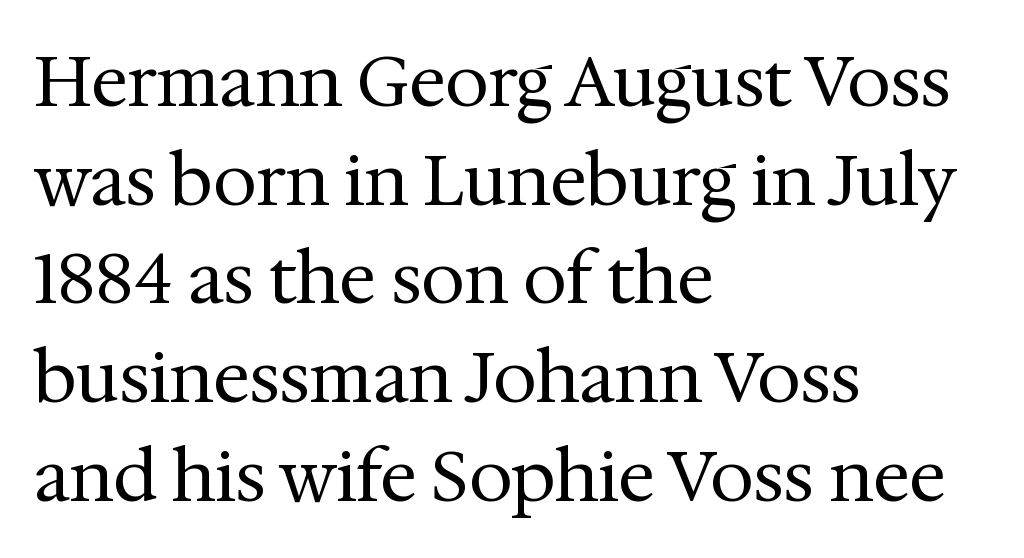
Baseline-to-baseline distance is the conventional proportion of letter height. Ascenders rise straight up at ninety degrees. This sample uses a serif face. Teacher's note: observe the even left margin — that is flush-left alignment. On a weight scale, this lands at 450 or below.
